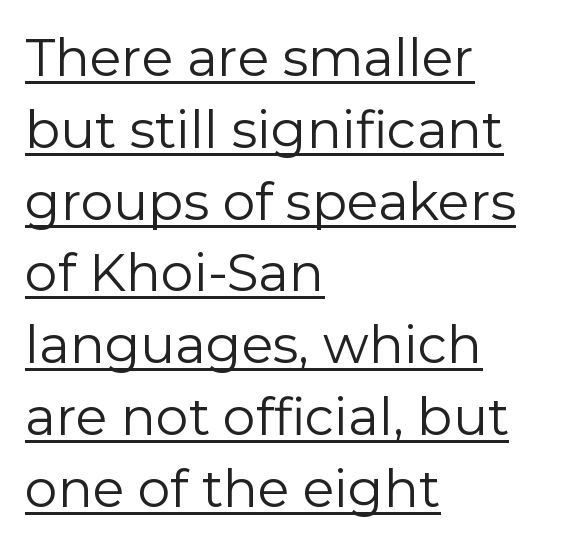
The image shows 52 px regular-weight sans-serif type, upright; set left-aligned, normal line spacing (1.38x), normal letter spacing, underlined; low stroke contrast and a medium x-height.
